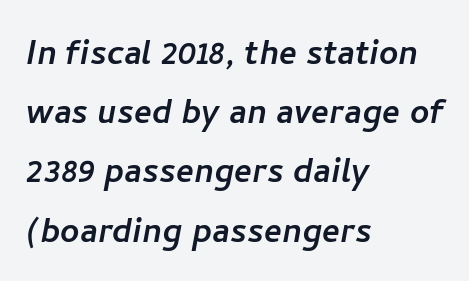
The image shows 42 px sans-serif type; set left-aligned, normal line spacing (1.41x), normal letter spacing, not underlined; low stroke contrast and a medium x-height.
